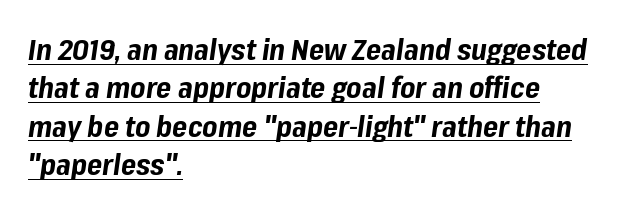
If you drew a ruler down the left edge, every line would touch it. Quick note: interline space is typical. The specimen reads as italic at a glance. The passage shown is typed in a proportional face where columns would drift.
